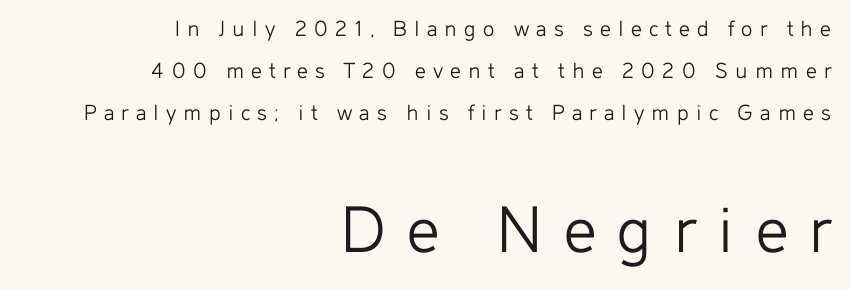
The letters advance in unequal steps, a hallmark of proportional type. Are there feet on the stems? There aren't — it's a sans. Does the bottom block carry the larger type? Yes, it does. It's the straight-up-and-down kind of type.
